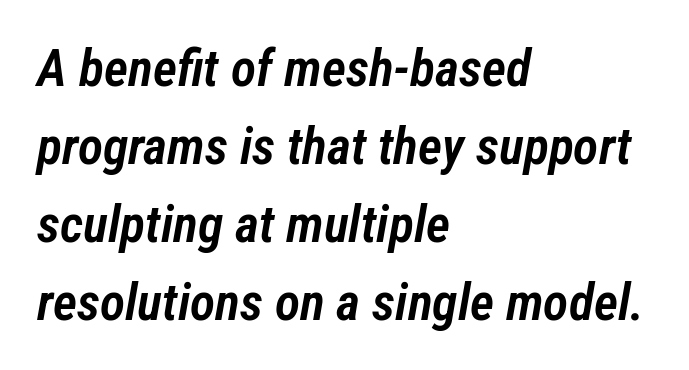
Leading: standard. Spacing verdict: proportional, widths tailored to each character. How are the letters spaced? Ordinarily, with no added tracking. The passage shown is semibold, sitting just below true bold. The paragraph shown leans on its left margin.
